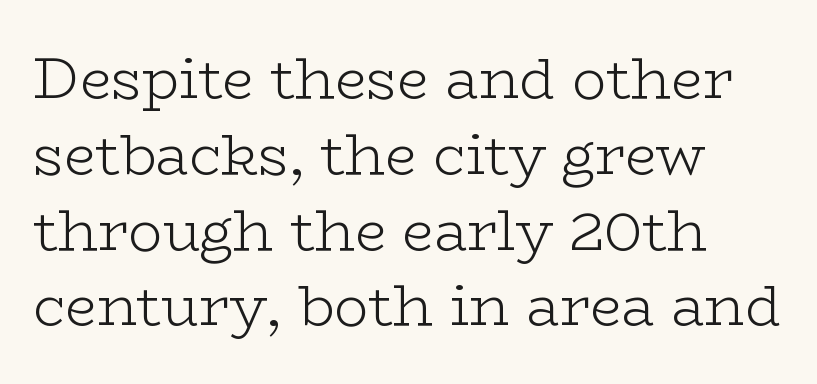
Q: Is the text bold? A: No.
Q: Is the text italic (slanted)? A: No, it is upright.
Q: Is the typeface a serif or a sans-serif typeface? A: Serif.
Q: Is the text underlined? A: No.
Q: How is the paragraph aligned? A: Left-aligned.
Q: Is the spacing between letters normal or unusually wide? A: Normal.
Q: Is the spacing between lines tight, normal or loose? A: Normal.
Q: Width (condensed, normal, or wide)? A: Wide.
Q: Stroke contrast? A: Low.
Q: x-height? A: Medium.
Q: Monospaced? A: No.
